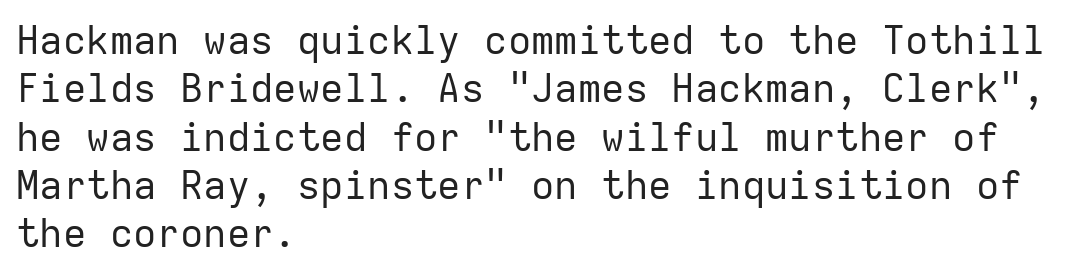
Q: Is the text bold? A: No.
Q: Is the text italic (slanted)? A: No, it is upright.
Q: Is the typeface a serif or a sans-serif typeface? A: Sans-serif.
Q: Is the text underlined? A: No.
Q: How is the paragraph aligned? A: Left-aligned.
Q: Is the spacing between letters normal or unusually wide? A: Normal.
Q: Width (condensed, normal, or wide)? A: Normal.
Q: Stroke contrast? A: Low.
Q: x-height? A: Medium.
Q: Monospaced? A: Yes.
